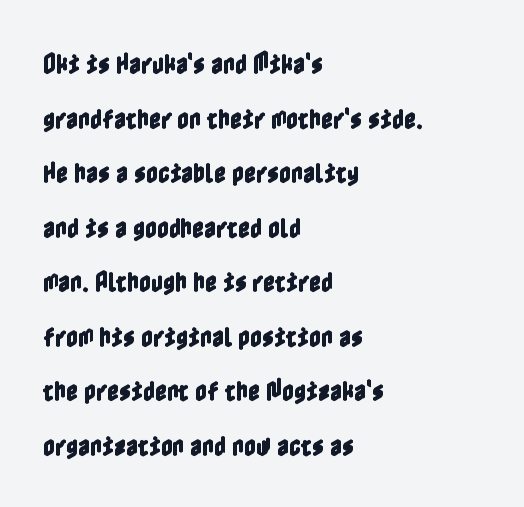
{"italic": "no", "underline": "no", "align": "left", "line_spacing": "loose", "line_spacing_ratio": 2.37, "letter_spacing": "normal", "letter_spacing_em": 0.0, "glyph_px": 23}
